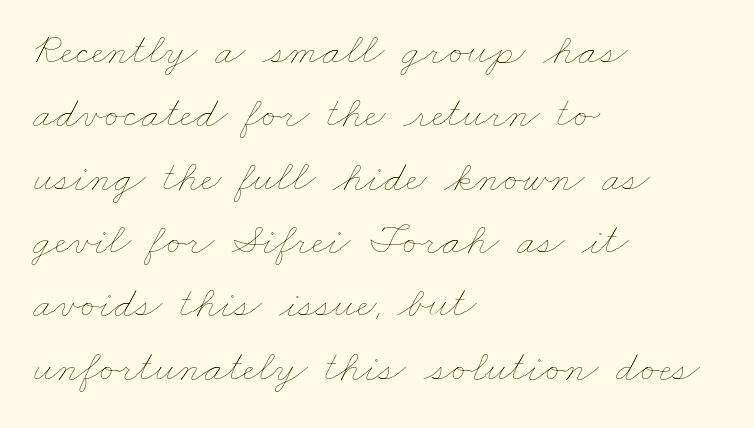
Anything drawn beneath the words? Only blank space. Stem width sits at or under what a default text font uses. Rows of type keep a routine distance in the vertical direction. Is the block centered? No — it sits flush against the left margin. Tracking here is standard; glyphs follow each other at the usual distance. Looks like regular typesetting: each glyph gets only the width it needs.
